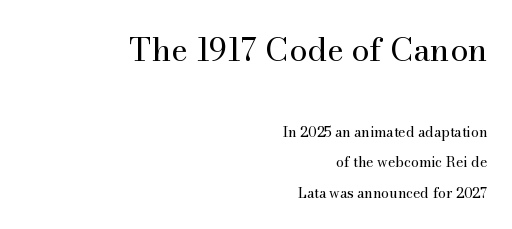
{"serif": "yes", "italic": "no", "bold": "no", "weight": "regular", "width": "normal", "stroke_contrast": "medium", "x_height": "small", "monospaced": "no", "underline": "no", "align": "right", "line_spacing": "loose", "line_spacing_ratio": 2.19, "letter_spacing": "normal", "letter_spacing_em": 0.0, "larger_block": "first", "size_ratio": 2.29, "glyph_px": 32}
